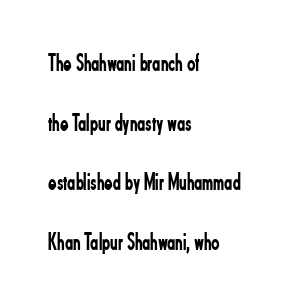
Q: Is the text bold? A: No.
Q: Is the text italic (slanted)? A: No, it is upright.
Q: Is the text underlined? A: No.
Q: How is the paragraph aligned? A: Left-aligned.
Q: Is the spacing between letters normal or unusually wide? A: Normal.
Q: Is the spacing between lines tight, normal or loose? A: Loose.
